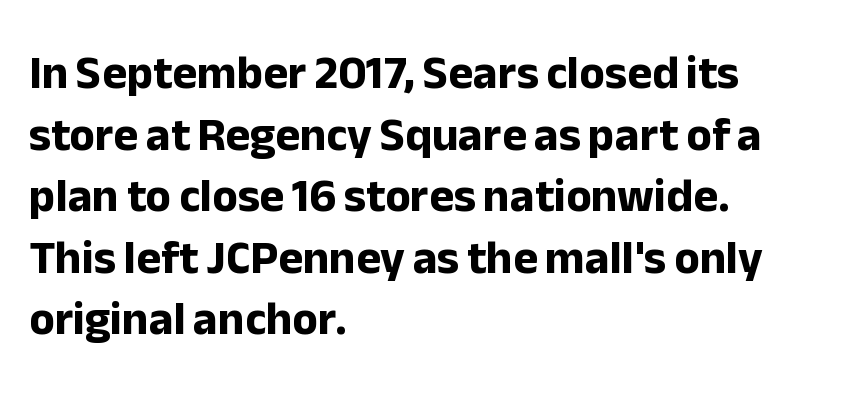
The image shows 47 px bold sans-serif type, upright; set left-aligned, normal line spacing (1.31x), normal letter spacing, not underlined; low stroke contrast and a medium x-height.
